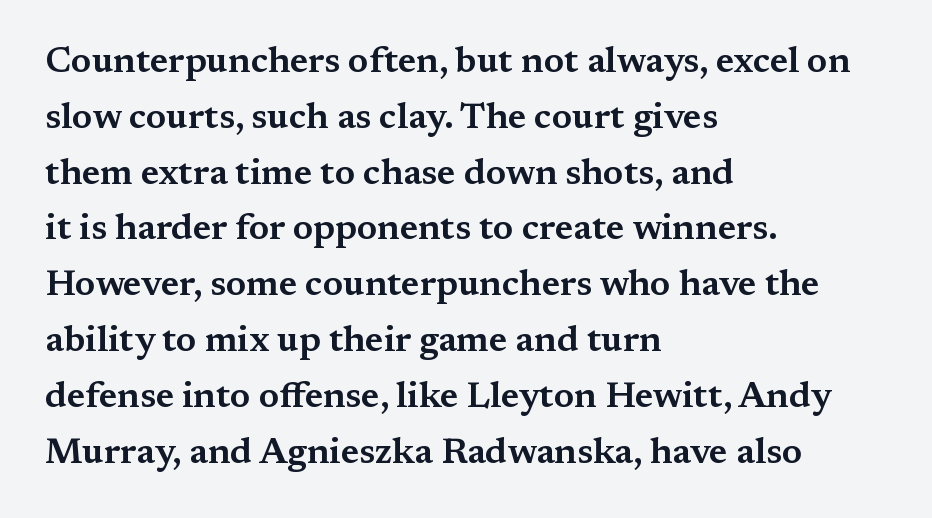
In terms of posture, this sample is upright. Horizontal alignment here is leftward, the default for most running prose. Note the varied advance widths — an 'i' is clearly narrower than an 'm'. The lines sit at an ordinary, default distance from one another. Default kerning and tracking; the words read as compact shapes. Each row of text sits above clean, open space.
